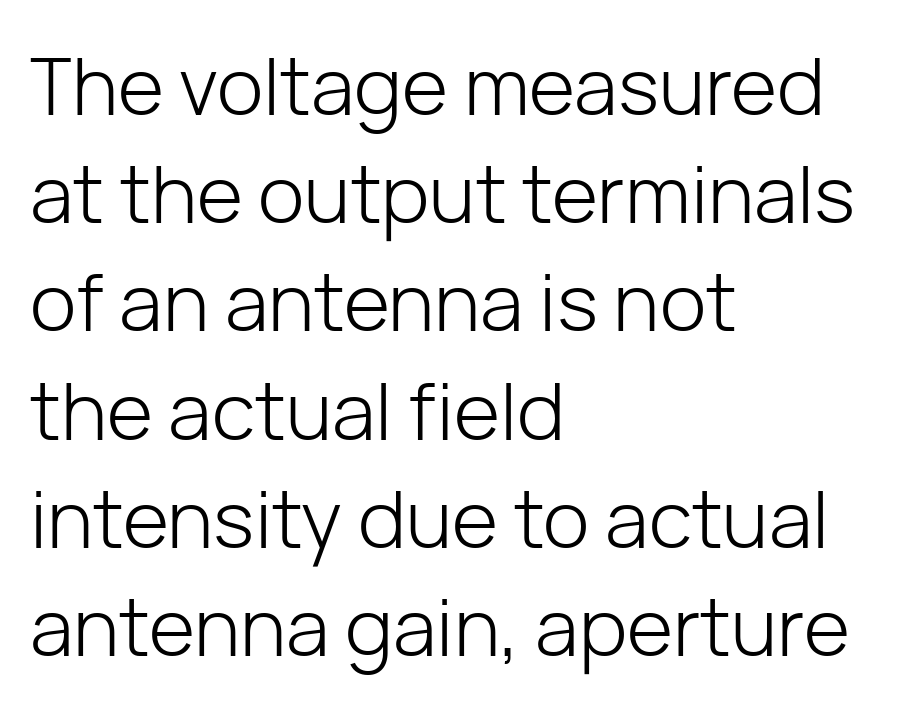
Q: Is the text bold? A: No.
Q: Is the text italic (slanted)? A: No, it is upright.
Q: Is the typeface a serif or a sans-serif typeface? A: Sans-serif.
Q: Is the text underlined? A: No.
Q: How is the paragraph aligned? A: Left-aligned.
Q: Is the spacing between letters normal or unusually wide? A: Normal.
Q: Is the spacing between lines tight, normal or loose? A: Normal.
Q: Width (condensed, normal, or wide)? A: Normal.
Q: Stroke contrast? A: Low.
Q: x-height? A: Medium.
Q: Monospaced? A: No.
